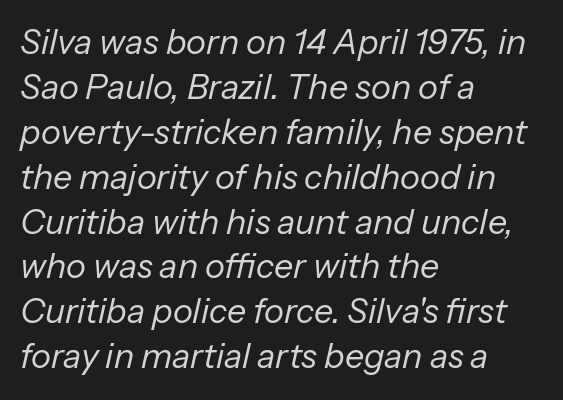
{"italic": "yes", "lean": "right", "slant_degrees": 13, "bold": "no", "weight": "regular", "width": "normal", "stroke_contrast": "low", "x_height": "medium", "monospaced": "no", "underline": "no", "align": "left", "line_spacing": "normal", "line_spacing_ratio": 1.32, "letter_spacing": "normal", "letter_spacing_em": 0.0, "glyph_px": 34}
